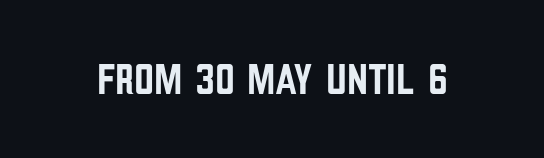
The image shows 44 px condensed sans-serif type, upright; set normal letter spacing, not underlined; low stroke contrast and a large x-height.
